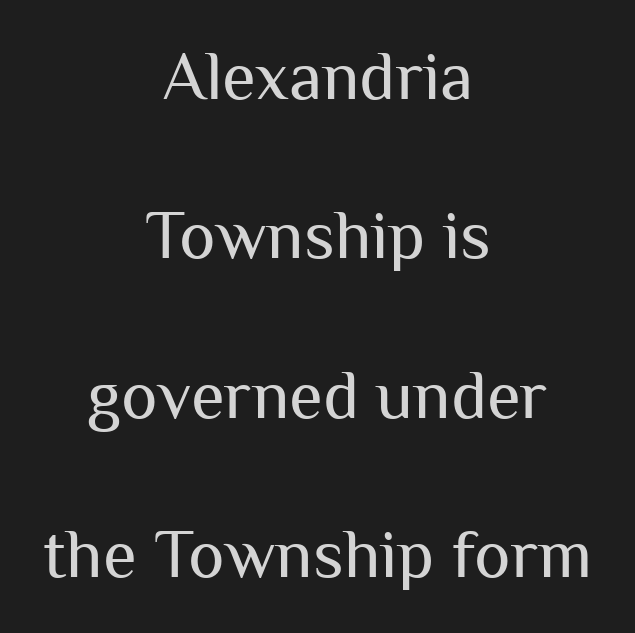
The image shows 69 px regular-weight sans-serif type, upright; set centered, loose line spacing (2.31x), normal letter spacing, not underlined; medium stroke contrast and a medium x-height.
